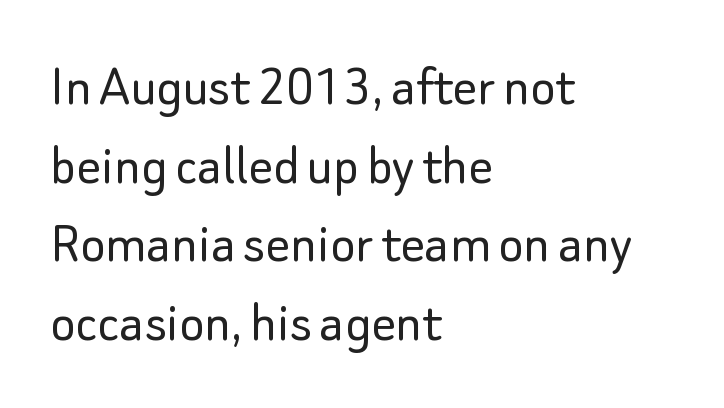
Q: Is the text bold? A: No.
Q: Is the text italic (slanted)? A: No, it is upright.
Q: Is the typeface a serif or a sans-serif typeface? A: Sans-serif.
Q: Is the text underlined? A: No.
Q: How is the paragraph aligned? A: Left-aligned.
Q: Is the spacing between letters normal or unusually wide? A: Normal.
Q: Is the spacing between lines tight, normal or loose? A: Normal.
Q: Width (condensed, normal, or wide)? A: Normal.
Q: Stroke contrast? A: Low.
Q: x-height? A: Small.
Q: Monospaced? A: No.
